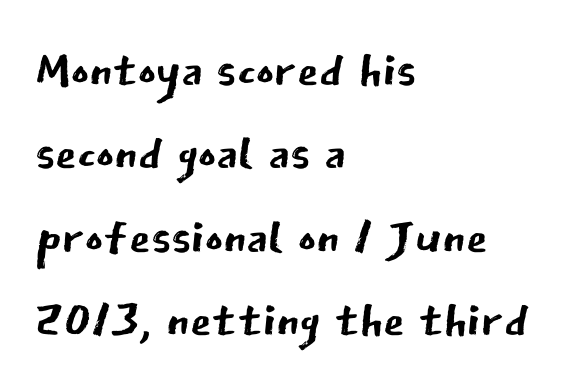
{"serif": "no", "italic": "no", "bold": "no", "weight": "regular", "width": "normal", "stroke_contrast": "low", "x_height": "medium", "monospaced": "no", "underline": "no", "align": "left", "line_spacing_ratio": 1.21, "letter_spacing": "normal", "letter_spacing_em": 0.0, "glyph_px": 69}
